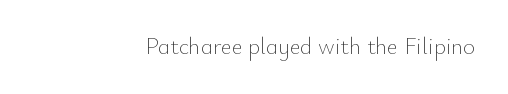
Compared with a typical body face, this is equally light or lighter still. Does the copy run flush right? Yes — the right margin is perfectly even. Descender tails drop into unmarked territory. You could call the tracking neutral — neither tight nor loose. Italic? Not at all — the glyphs are vertical.
